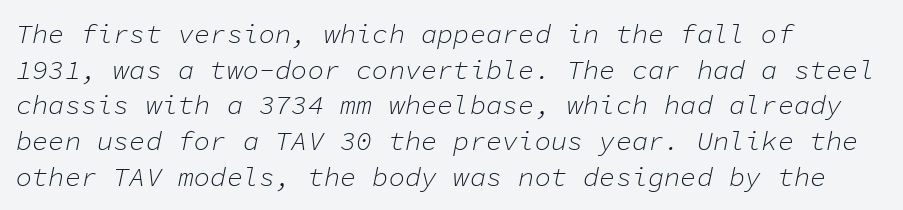
The image shows 27 px text type, italic (leaning right); set left-aligned, normal line spacing (1.32x), normal letter spacing, not underlined.
